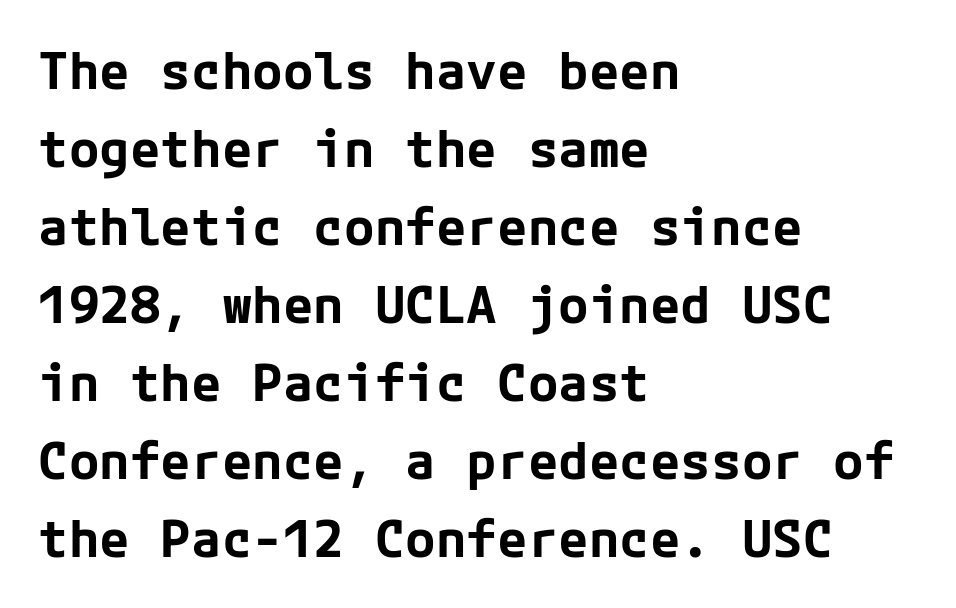
The type sits square on the baseline with zero lean. The characters display no serif detailing; their extremities are plain. What stands out about the letter spacing? Nothing — it is the standard amount. These lines sit exactly where default settings would place them. Reading down the block, your eye returns to a fixed left position each line.
